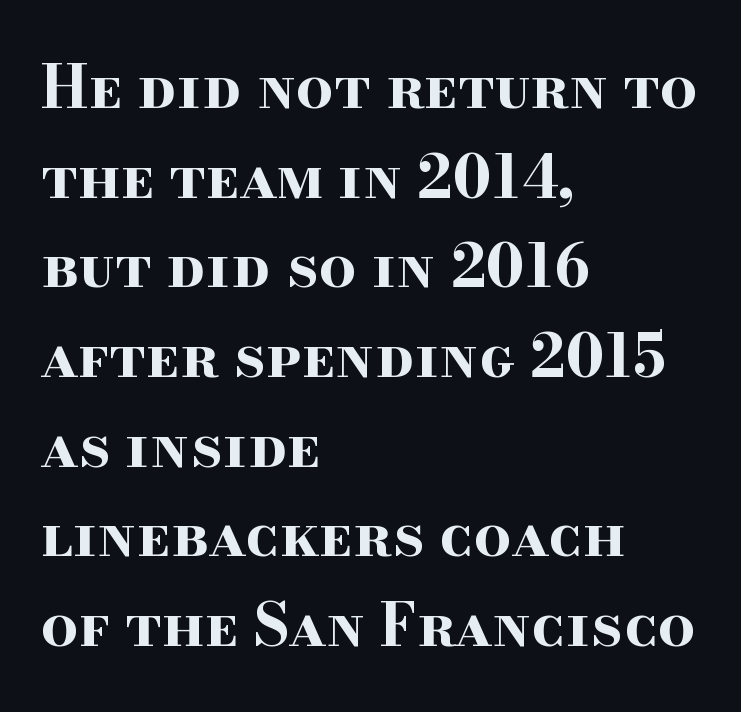
{"serif": "yes", "italic": "no", "bold": "yes", "weight": "bold", "width": "wide", "stroke_contrast": "high", "x_height": "small", "monospaced": "no", "underline": "no", "align": "left", "line_spacing": "normal", "line_spacing_ratio": 1.52, "letter_spacing": "normal", "letter_spacing_em": 0.0, "glyph_px": 59}
